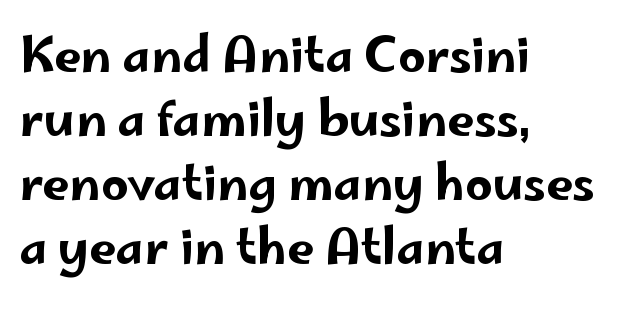
Each new line begins a customary step beneath the previous one. Type style note: lacks serifs. Each letter keeps its own natural width here, so spacing adapts to shape. Ordinary non-slanted type is in use.
